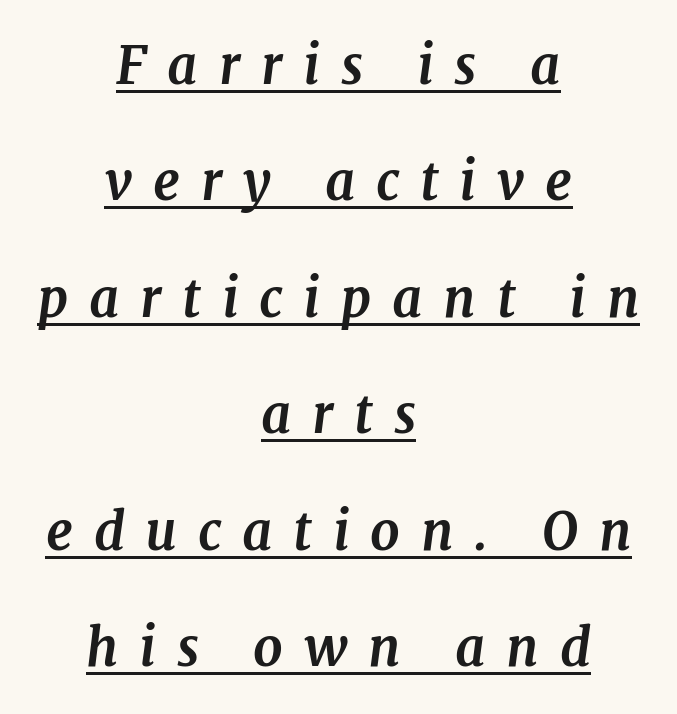
The image shows 52 px bold serif type, italic (leaning right); set centered, loose line spacing (2.24x), unusually wide letter spacing (+0.4 em), underlined; medium stroke contrast and a medium x-height.
